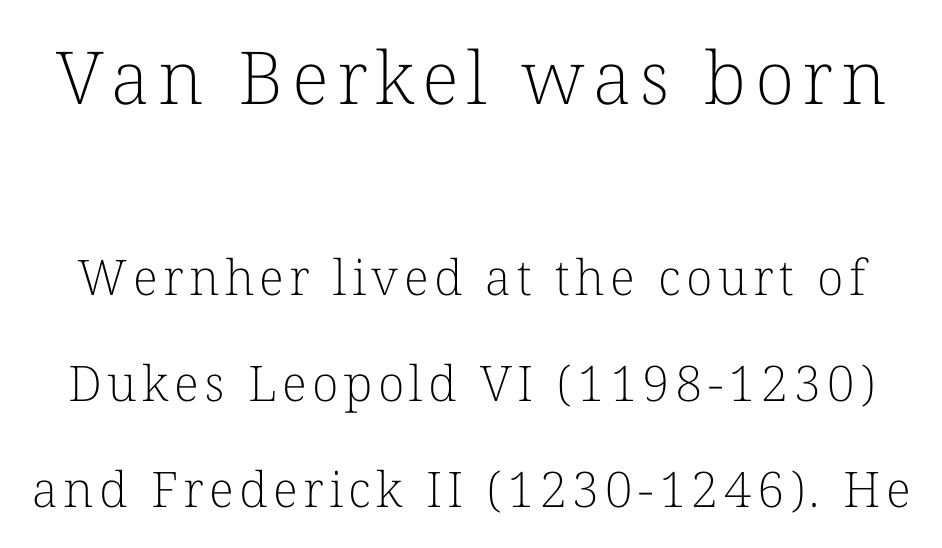
{"serif": "yes", "italic": "no", "bold": "no", "weight": "light", "width": "normal", "stroke_contrast": "low", "x_height": "medium", "monospaced": "no", "underline": "no", "line_spacing": "loose", "line_spacing_ratio": 2.17, "larger_block": "first", "size_ratio": 1.49, "glyph_px": 73}
